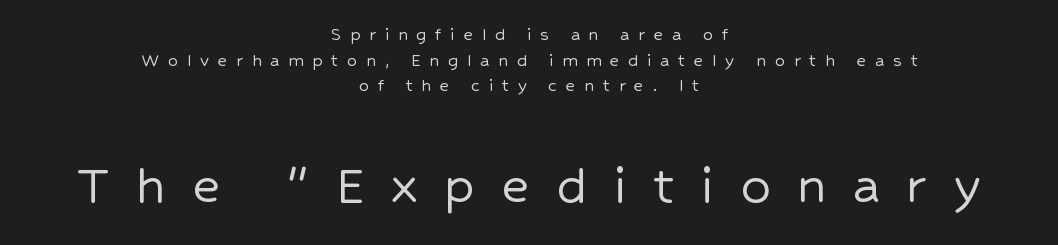
{"serif": "no", "italic": "no", "width": "normal", "stroke_contrast": "low", "x_height": "medium", "monospaced": "no", "underline": "no", "align": "center", "line_spacing": "normal", "line_spacing_ratio": 1.28, "letter_spacing": "wide", "letter_spacing_em": 0.44, "larger_block": "second", "size_ratio": 3.0, "glyph_px": 60}
